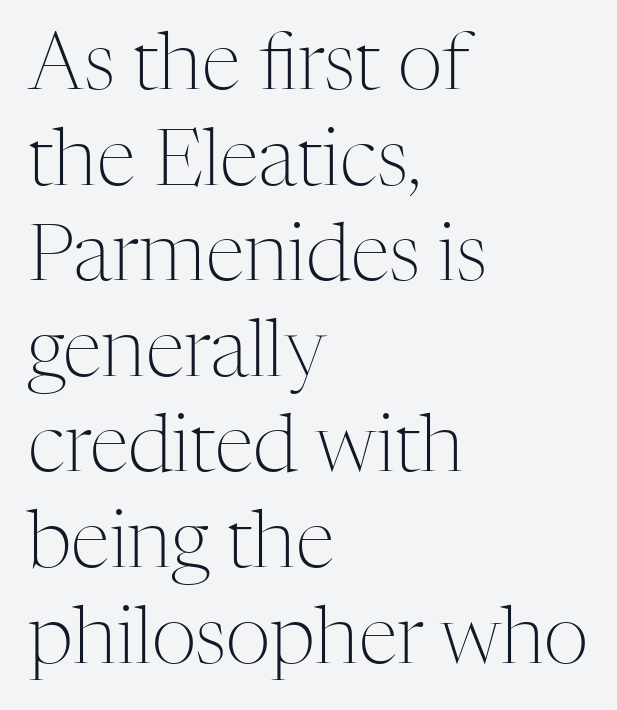
The font is comparable to plain body text, perhaps lighter. Every row of glyphs begins at an identical x-position on the left. The area under the type is left untouched. A typesetter would label this face a serif. Think of a printed novel: that variable character pitch is what you see here. Every character sits straight up, as roman type does.
